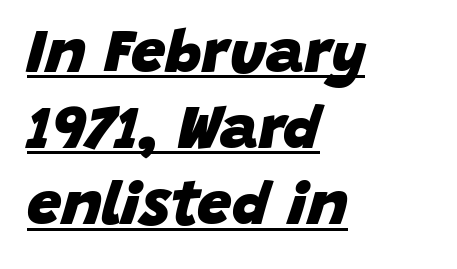
The image shows 61 px heavy type, italic (leaning right); set left-aligned, normal line spacing (1.25x), normal letter spacing, underlined; low stroke contrast and a large x-height.
